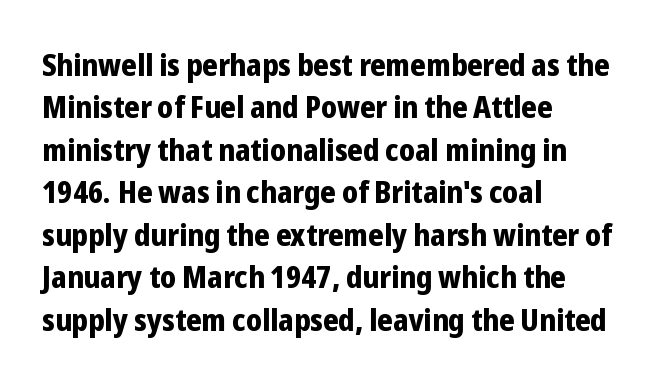
Q: Is the text bold? A: Yes.
Q: Is the text italic (slanted)? A: No, it is upright.
Q: Is the typeface a serif or a sans-serif typeface? A: Sans-serif.
Q: Is the text underlined? A: No.
Q: How is the paragraph aligned? A: Left-aligned.
Q: Is the spacing between letters normal or unusually wide? A: Normal.
Q: Is the spacing between lines tight, normal or loose? A: Normal.
Q: Width (condensed, normal, or wide)? A: Condensed.
Q: Stroke contrast? A: Low.
Q: x-height? A: Medium.
Q: Monospaced? A: No.
